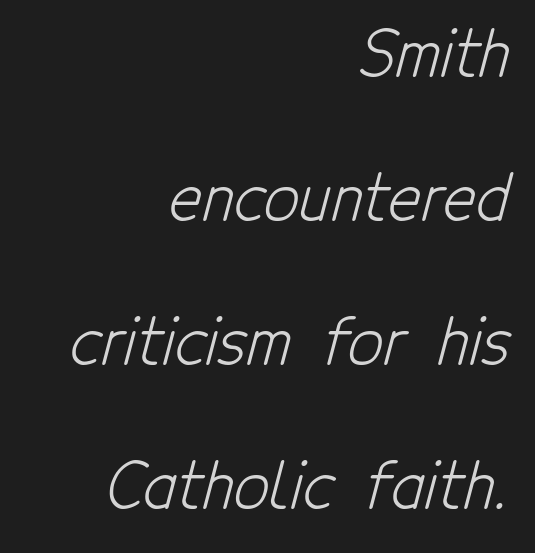
Q: Is the text bold? A: No.
Q: Is the typeface a serif or a sans-serif typeface? A: Sans-serif.
Q: Is the text underlined? A: No.
Q: How is the paragraph aligned? A: Right-aligned.
Q: Is the spacing between letters normal or unusually wide? A: Normal.
Q: Is the spacing between lines tight, normal or loose? A: Loose.
Q: Width (condensed, normal, or wide)? A: Condensed.
Q: Stroke contrast? A: Low.
Q: x-height? A: Medium.
Q: Monospaced? A: No.
